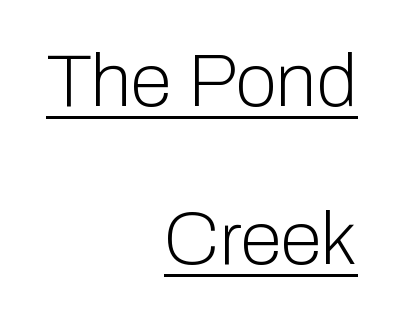
The image shows 75 px light sans-serif type, upright; set right-aligned, loose line spacing (2.11x), normal letter spacing, underlined; low stroke contrast and a medium x-height.
